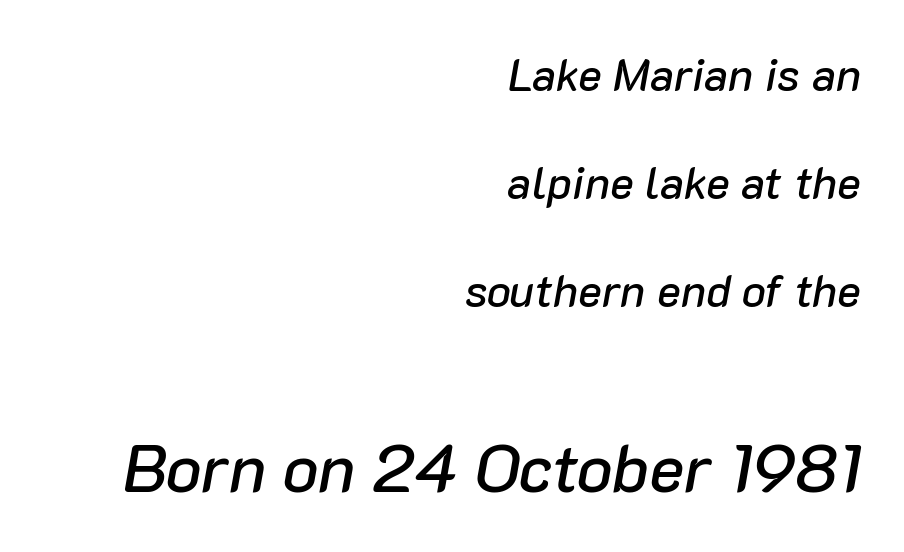
Interline gaps are noticeably wide in this sample. The line texture is even and compact thanks to regular tracking. Think of a printed novel: that variable character pitch is what you see here. The rendering anchors every line to the right-hand side.
